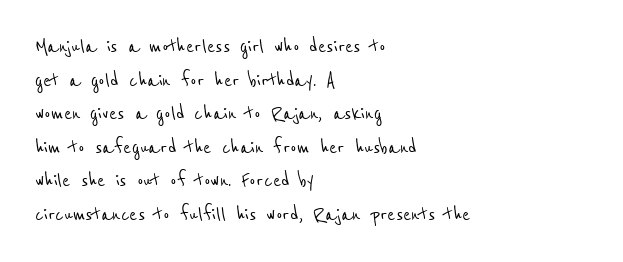
Anything drawn beneath the words? Only blank space. Horizontal bands of white between lines are of average thickness. Compared with typical body copy, the letter spacing here is the same. The setting favours the left margin, as ordinary paragraphs usually do.
